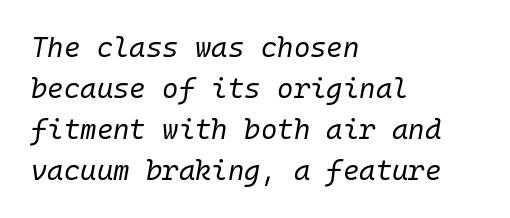
The image shows 28 px regular-weight type, italic (leaning right), monospaced; set left-aligned, normal line spacing (1.46x), normal letter spacing, not underlined; low stroke contrast and a medium x-height.
